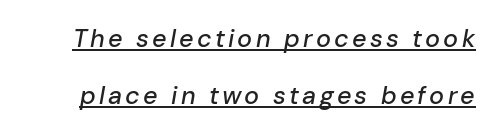
{"italic": "yes", "lean": "right", "slant_degrees": 10, "underline": "yes", "line_spacing": "loose", "line_spacing_ratio": 2.28, "glyph_px": 25}
